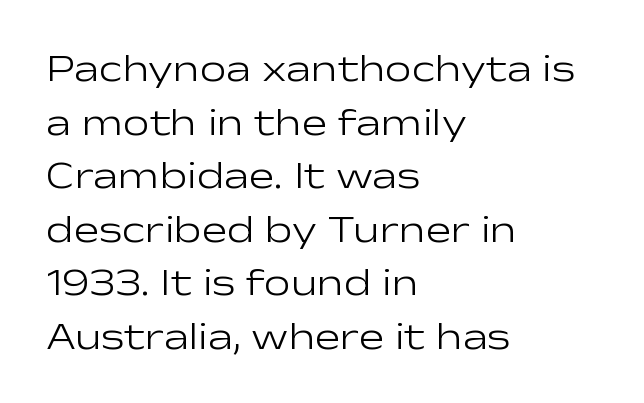
{"serif": "no", "italic": "no", "bold": "no", "weight": "light", "width": "wide", "stroke_contrast": "low", "x_height": "medium", "monospaced": "no", "underline": "no", "align": "left", "line_spacing": "normal", "line_spacing_ratio": 1.41, "letter_spacing": "normal", "letter_spacing_em": 0.0, "glyph_px": 38}
